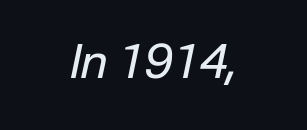
These lines are rendered in a variable-pitch font. Observe the ordinary spacing: letters are neighbours, not strangers. Has an underline been added? It has not. The rendering applies a slant to the glyphs. Casual observation: everything's sitting right in the middle.
